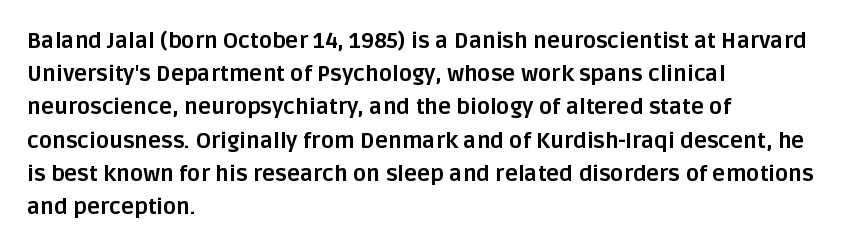
Q: Is the text bold? A: Yes.
Q: Is the text italic (slanted)? A: No, it is upright.
Q: Is the text underlined? A: No.
Q: How is the paragraph aligned? A: Left-aligned.
Q: Is the spacing between letters normal or unusually wide? A: Normal.
Q: Is the spacing between lines tight, normal or loose? A: Normal.
